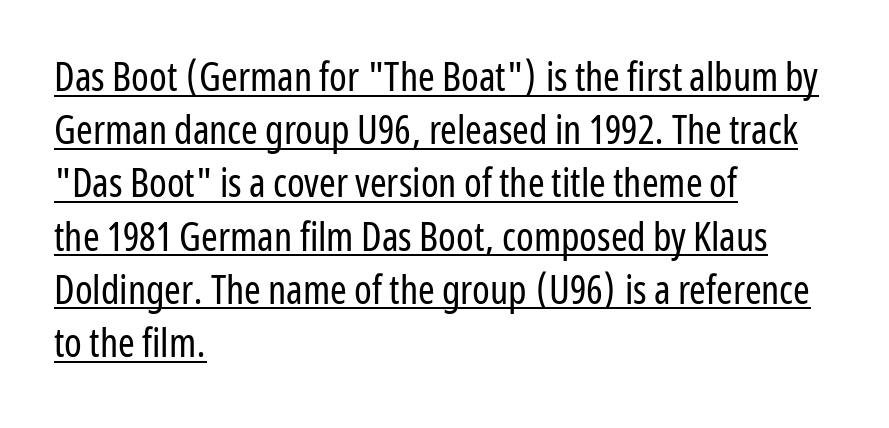
Q: Is the text bold? A: No.
Q: Is the text italic (slanted)? A: No, it is upright.
Q: Is the typeface a serif or a sans-serif typeface? A: Sans-serif.
Q: Is the text underlined? A: Yes.
Q: How is the paragraph aligned? A: Left-aligned.
Q: Is the spacing between letters normal or unusually wide? A: Normal.
Q: Is the spacing between lines tight, normal or loose? A: Normal.
Q: Width (condensed, normal, or wide)? A: Condensed.
Q: Stroke contrast? A: Low.
Q: x-height? A: Medium.
Q: Monospaced? A: No.
